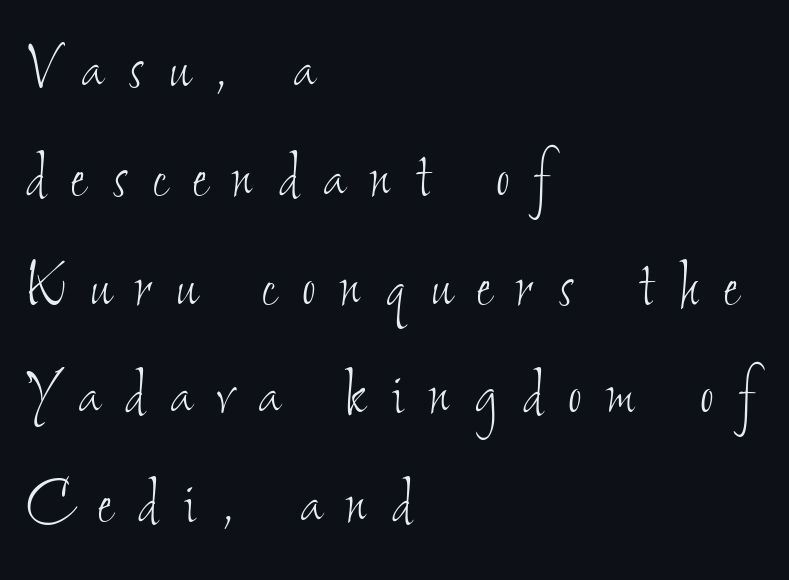
The image shows 74 px thin, condensed type; set left-aligned, normal line spacing (1.47x), unusually wide letter spacing (+0.35 em), not underlined; low stroke contrast and a small x-height.
